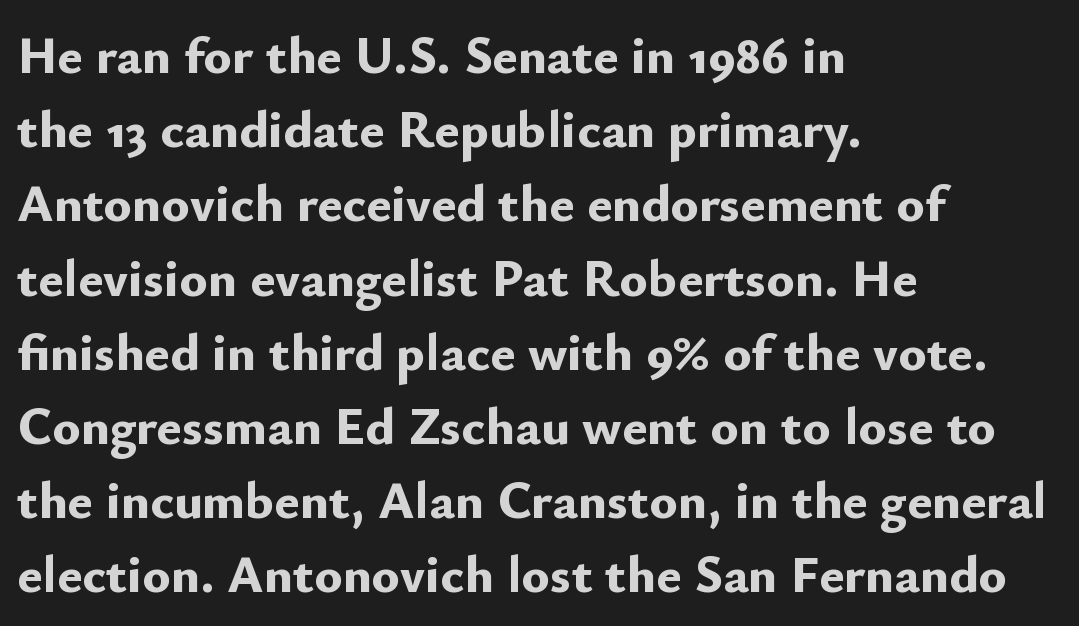
{"serif": "no", "italic": "no", "bold": "yes", "weight": "bold", "width": "normal", "stroke_contrast": "low", "x_height": "small", "monospaced": "no", "underline": "no", "align": "left", "line_spacing": "normal", "line_spacing_ratio": 1.4, "letter_spacing": "normal", "letter_spacing_em": 0.0, "glyph_px": 53}
